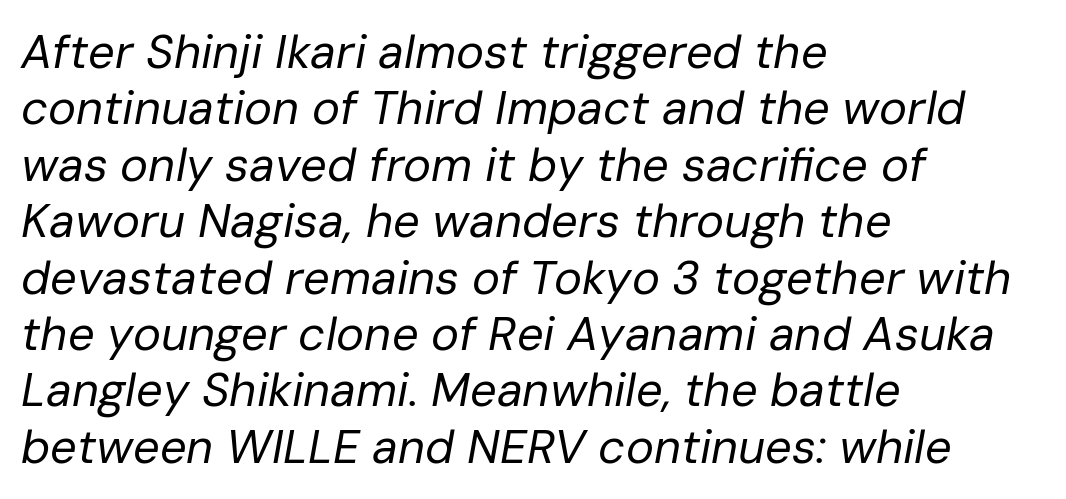
Q: Is the text bold? A: No.
Q: Is the text italic (slanted)? A: Yes, it leans right by about 10 degrees.
Q: Is the text underlined? A: No.
Q: How is the paragraph aligned? A: Left-aligned.
Q: Is the spacing between letters normal or unusually wide? A: Normal.
Q: Width (condensed, normal, or wide)? A: Normal.
Q: Stroke contrast? A: Low.
Q: x-height? A: Medium.
Q: Monospaced? A: No.
